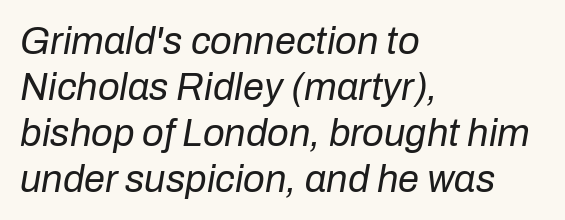
The image shows 38 px regular-weight type, italic (leaning right); set left-aligned, line spacing 1.21x, normal letter spacing, not underlined; low stroke contrast and a medium x-height.
